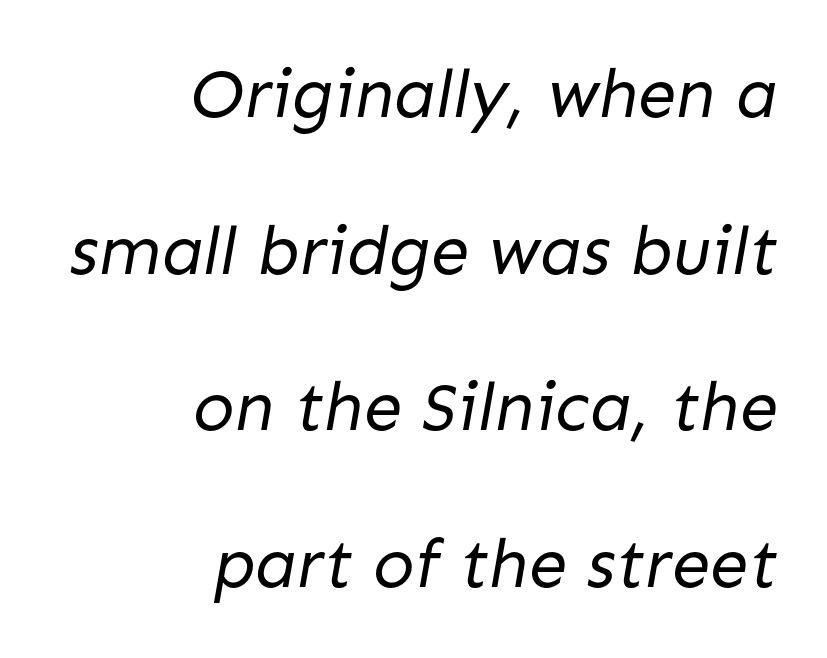
Q: Is the text bold? A: No.
Q: Is the typeface a serif or a sans-serif typeface? A: Sans-serif.
Q: Is the text underlined? A: No.
Q: How is the paragraph aligned? A: Right-aligned.
Q: Is the spacing between letters normal or unusually wide? A: Normal.
Q: Is the spacing between lines tight, normal or loose? A: Loose.
Q: Width (condensed, normal, or wide)? A: Normal.
Q: Stroke contrast? A: Low.
Q: x-height? A: Medium.
Q: Monospaced? A: No.
